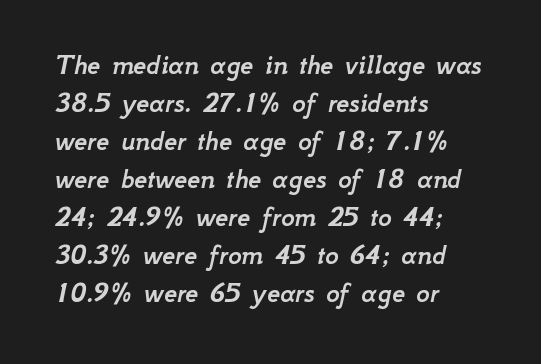
Q: Is the text italic (slanted)? A: Yes, it leans right by about 12 degrees.
Q: Is the text underlined? A: No.
Q: How is the paragraph aligned? A: Left-aligned.
Q: Is the spacing between letters normal or unusually wide? A: Normal.
Q: Is the spacing between lines tight, normal or loose? A: Normal.
Q: Width (condensed, normal, or wide)? A: Normal.
Q: Stroke contrast? A: Low.
Q: x-height? A: Small.
Q: Monospaced? A: No.
